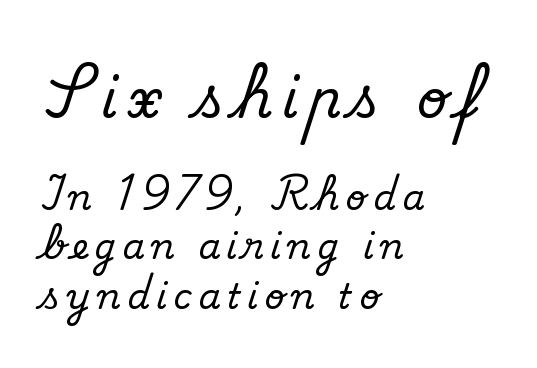
Q: Is the text italic (slanted)? A: Yes.
Q: Is the typeface a serif or a sans-serif typeface? A: Serif.
Q: Is the text underlined? A: No.
Q: How is the paragraph aligned? A: Left-aligned.
Q: Is the spacing between lines tight, normal or loose? A: Normal.
Q: Which block of text is set in a larger size, the first (top) or the second (bottom)? A: The first (top) one.
Q: Width (condensed, normal, or wide)? A: Normal.
Q: Stroke contrast? A: Medium.
Q: x-height? A: Small.
Q: Monospaced? A: No.
